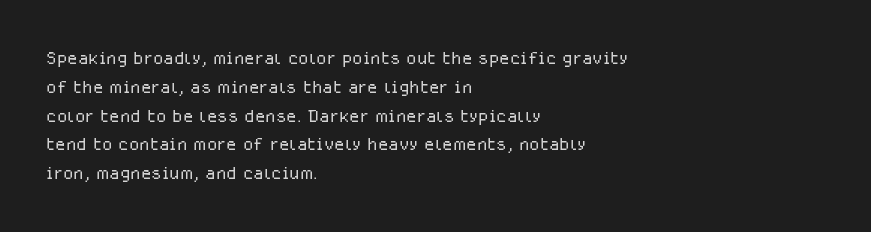
Horizontal alignment here is leftward, the default for most running prose. Is the stroke heavy? The answer is a plain regular-or-lighter. Posture: upright roman. The baseline area is clear. Between one letter and the next there's only the usual sliver of space.
